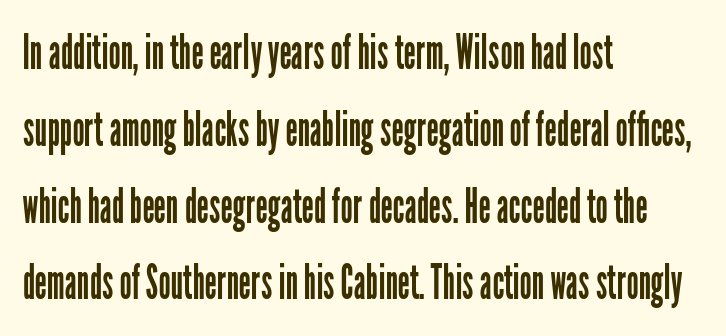
The rendering uses natural spacing where letterforms have individual widths. Stroke thickness stays within the range of a standard reading face or lighter. The passage shown has conventional tracking throughout. The line-height multiplier appears to be the usual default. The text block is weighted toward the left margin, trailing off unevenly rightward. When letters stand straight like this, we call the style roman or upright.
